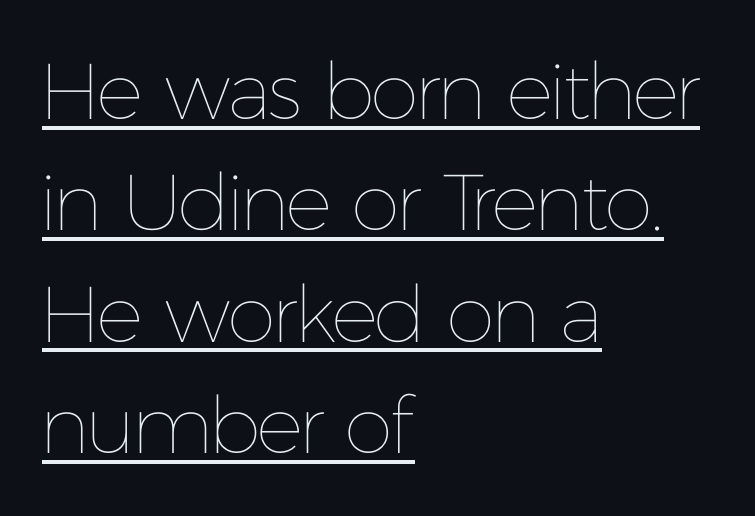
{"italic": "no", "bold": "no", "weight": "thin", "width": "normal", "stroke_contrast": "low", "x_height": "medium", "monospaced": "no", "underline": "yes", "align": "left", "line_spacing": "normal", "line_spacing_ratio": 1.41, "letter_spacing": "normal", "letter_spacing_em": 0.0, "glyph_px": 79}
